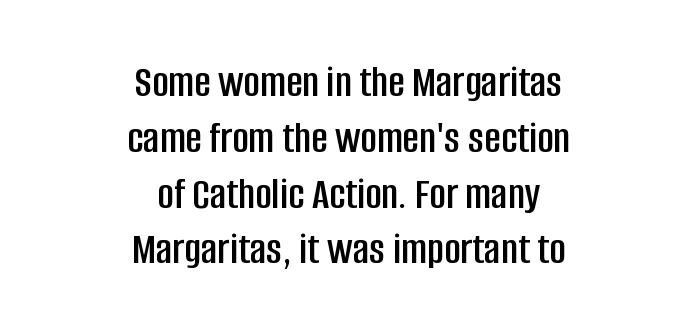
The image shows 45 px condensed sans-serif type, upright; set centered, line spacing 1.24x, normal letter spacing, not underlined; low stroke contrast and a large x-height.
